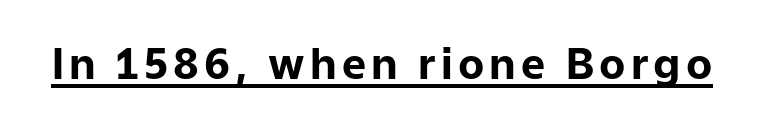
A sans-serif font was chosen for this passage. Does a line run under the words? Yes, clearly. Notice how the stems are strictly vertical — no italics here. Every letter is thick-stroked: bold, no question. Do the characters align in a grid? No, the font is proportional.
